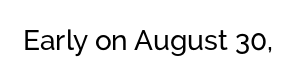
{"serif": "no", "italic": "no", "width": "normal", "stroke_contrast": "low", "x_height": "medium", "monospaced": "no", "underline": "no", "letter_spacing": "normal", "letter_spacing_em": 0.0, "glyph_px": 28}
